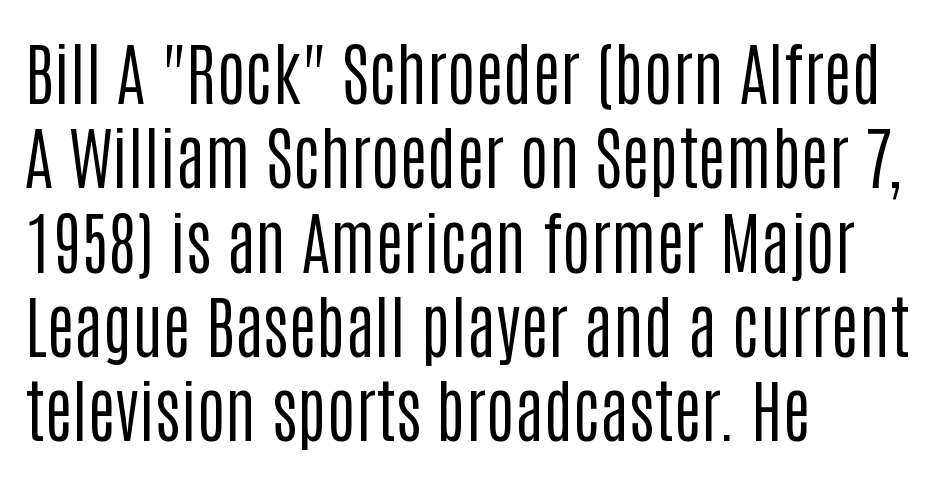
Q: Is the text bold? A: No.
Q: Is the text italic (slanted)? A: No, it is upright.
Q: Is the typeface a serif or a sans-serif typeface? A: Sans-serif.
Q: Is the text underlined? A: No.
Q: How is the paragraph aligned? A: Left-aligned.
Q: Is the spacing between letters normal or unusually wide? A: Normal.
Q: Width (condensed, normal, or wide)? A: Condensed.
Q: Stroke contrast? A: Low.
Q: x-height? A: Large.
Q: Monospaced? A: No.
